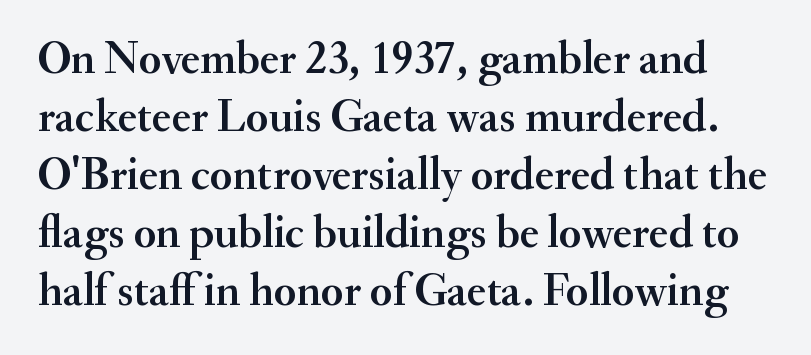
The words here are not underlined. The space between consecutive lines is moderate. Italic: no, the glyphs are upright roman. Check where the strokes stop: tiny serifs finish them off.
